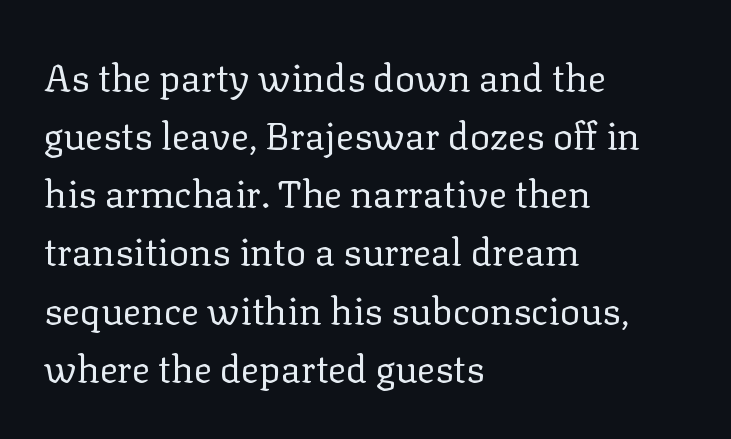
{"serif": "yes", "italic": "no", "bold": "no", "weight": "regular", "width": "normal", "stroke_contrast": "low", "x_height": "medium", "monospaced": "no", "underline": "no", "align": "left", "line_spacing": "normal", "line_spacing_ratio": 1.53, "letter_spacing": "normal", "letter_spacing_em": 0.0, "glyph_px": 38}
